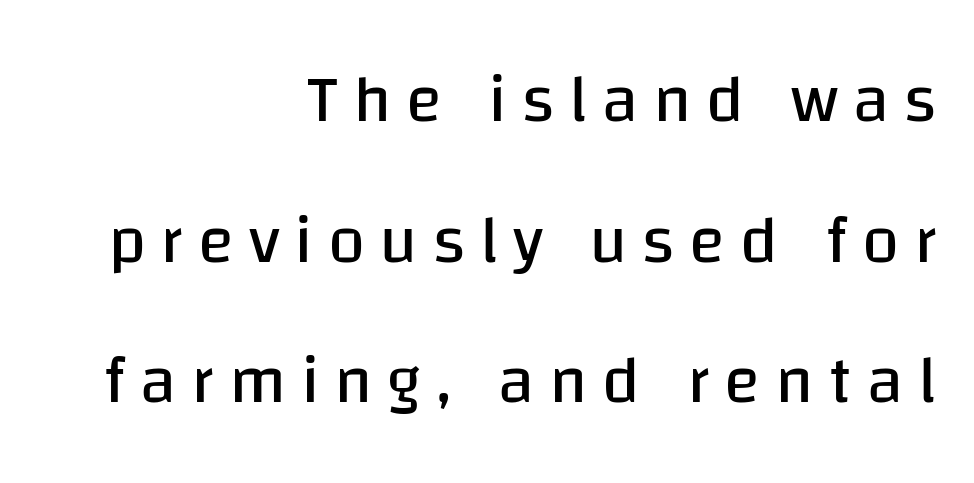
The image shows 67 px regular-weight sans-serif type, upright; set right-aligned, loose line spacing (2.1x), unusually wide letter spacing (+0.22 em), not underlined; low stroke contrast and a large x-height.
